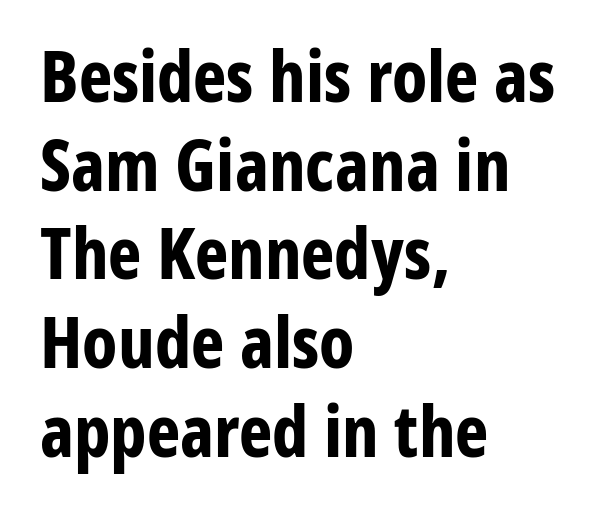
{"serif": "no", "italic": "no", "bold": "yes", "weight": "bold", "width": "condensed", "stroke_contrast": "low", "x_height": "medium", "monospaced": "no", "underline": "no", "align": "left", "line_spacing": "normal", "line_spacing_ratio": 1.25, "letter_spacing": "normal", "letter_spacing_em": 0.0, "glyph_px": 71}
